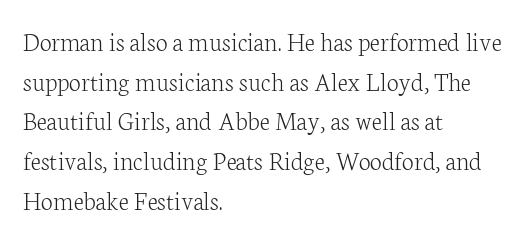
The image shows 27 px text type, upright; set left-aligned, normal line spacing (1.47x), normal letter spacing, not underlined.
